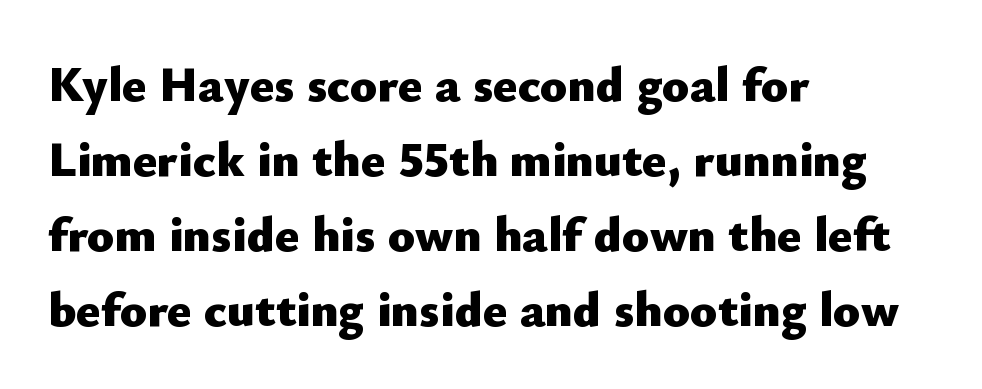
The image shows 50 px heavy sans-serif type, upright; set left-aligned, normal line spacing (1.5x), normal letter spacing, not underlined; low stroke contrast and a small x-height.
